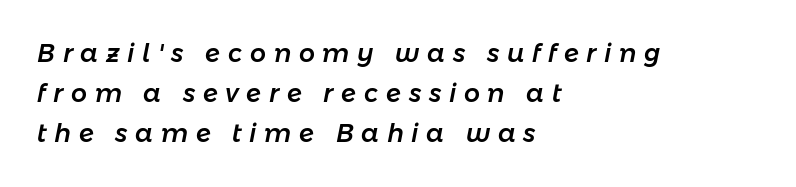
The image shows 25 px text type, italic (leaning right); set left-aligned, normal line spacing (1.61x), unusually wide letter spacing (+0.31 em), not underlined.
